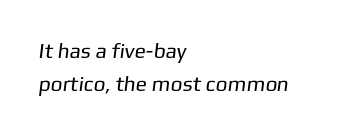
Q: Is the text bold? A: No.
Q: Is the text underlined? A: No.
Q: How is the paragraph aligned? A: Left-aligned.
Q: Is the spacing between letters normal or unusually wide? A: Normal.
Q: Is the spacing between lines tight, normal or loose? A: Normal.
